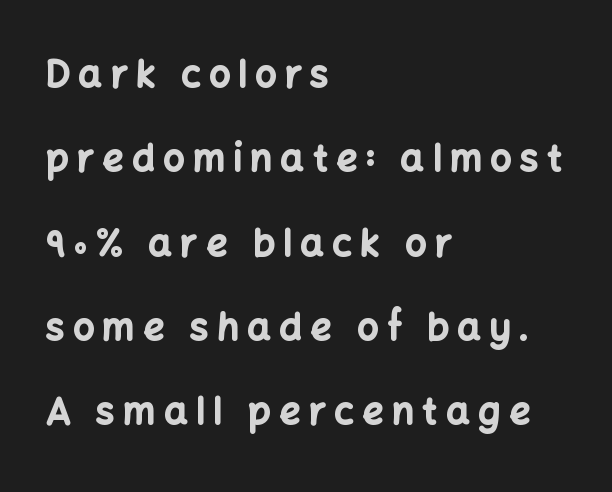
Q: Is the text bold? A: Yes.
Q: Is the text italic (slanted)? A: No, it is upright.
Q: Is the typeface a serif or a sans-serif typeface? A: Sans-serif.
Q: Is the text underlined? A: No.
Q: How is the paragraph aligned? A: Left-aligned.
Q: Is the spacing between letters normal or unusually wide? A: Unusually wide.
Q: Is the spacing between lines tight, normal or loose? A: Loose.
Q: Width (condensed, normal, or wide)? A: Normal.
Q: Stroke contrast? A: Low.
Q: x-height? A: Medium.
Q: Monospaced? A: No.
